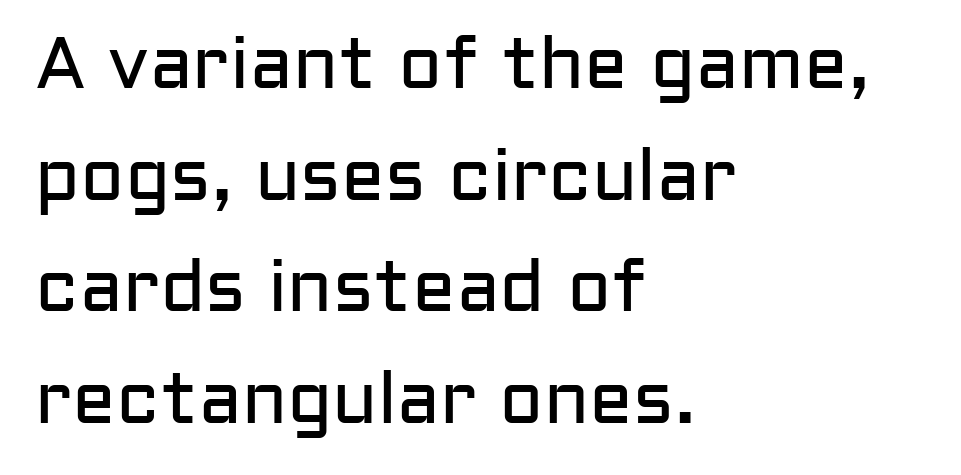
Q: Is the text bold? A: No.
Q: Is the text italic (slanted)? A: No, it is upright.
Q: Is the typeface a serif or a sans-serif typeface? A: Sans-serif.
Q: Is the text underlined? A: No.
Q: How is the paragraph aligned? A: Left-aligned.
Q: Is the spacing between letters normal or unusually wide? A: Normal.
Q: Is the spacing between lines tight, normal or loose? A: Normal.
Q: Width (condensed, normal, or wide)? A: Normal.
Q: Stroke contrast? A: Low.
Q: x-height? A: Medium.
Q: Monospaced? A: No.
